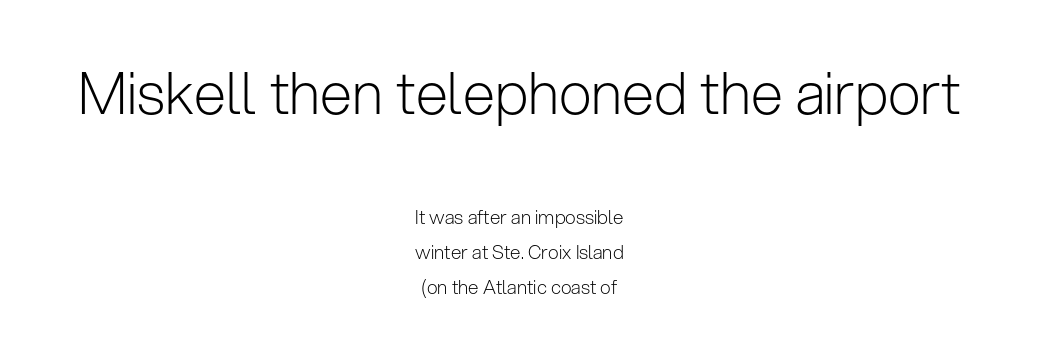
Q: Is the text bold? A: No.
Q: Is the text italic (slanted)? A: No, it is upright.
Q: Is the typeface a serif or a sans-serif typeface? A: Sans-serif.
Q: Is the text underlined? A: No.
Q: How is the paragraph aligned? A: Centered.
Q: Is the spacing between letters normal or unusually wide? A: Normal.
Q: Which block of text is set in a larger size, the first (top) or the second (bottom)? A: The first (top) one.
Q: Width (condensed, normal, or wide)? A: Normal.
Q: Stroke contrast? A: Low.
Q: x-height? A: Medium.
Q: Monospaced? A: No.
